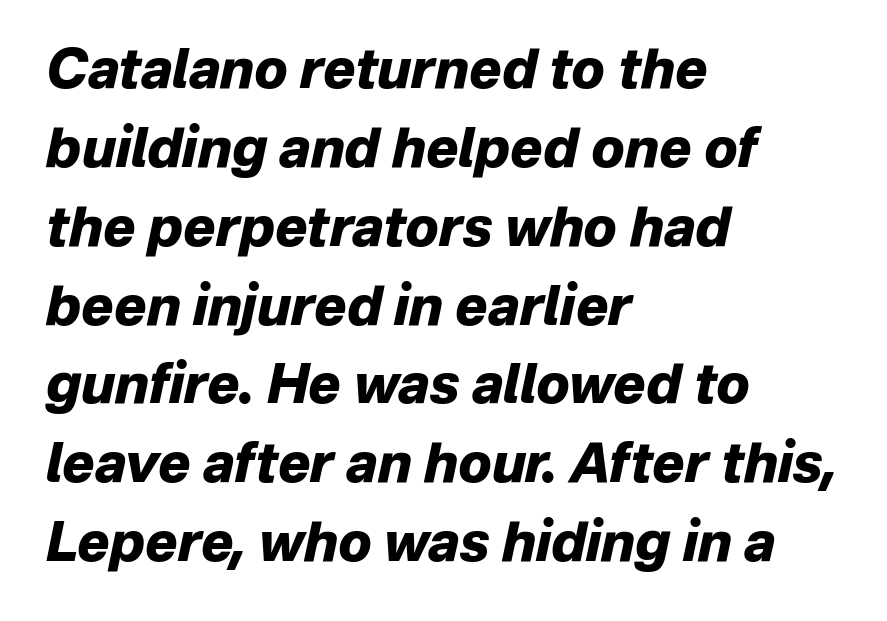
{"italic": "yes", "lean": "right", "slant_degrees": 12, "bold": "yes", "weight": "heavy", "width": "normal", "stroke_contrast": "low", "x_height": "medium", "monospaced": "no", "underline": "no", "align": "left", "line_spacing": "normal", "line_spacing_ratio": 1.46, "letter_spacing": "normal", "letter_spacing_em": 0.0, "glyph_px": 54}
